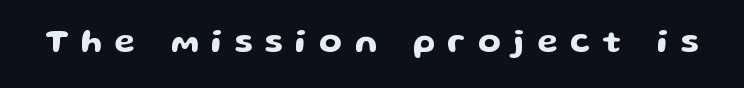
{"serif": "no", "italic": "no", "width": "wide", "stroke_contrast": "low", "x_height": "medium", "monospaced": "no", "underline": "no", "letter_spacing": "wide", "letter_spacing_em": 0.38, "glyph_px": 33}
